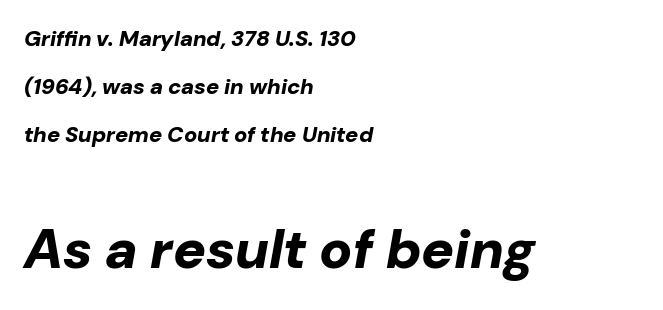
Each line starts at the same left margin while the right side varies. Standard letterfit; no display-style spreading of the glyphs. The typesetting leans heavy: a genuine bold. Whoever set this made the second block the dominant, larger element.
